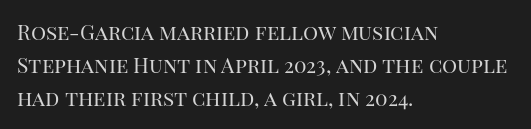
No italicization has been applied; the sample stays upright. This rendering features lettering with no underline. Summary of weight: not heavy and not bold. The typesetter chose a ragged-right arrangement here. The vertical gap from one line to the next is medium.
